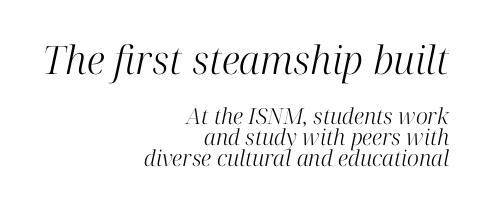
{"serif": "yes", "italic": "yes", "lean": "right", "slant_degrees": 12, "bold": "no", "weight": "light", "width": "normal", "stroke_contrast": "high", "x_height": "medium", "monospaced": "no", "underline": "no", "align": "right", "line_spacing": "tight", "line_spacing_ratio": 0.95, "letter_spacing": "normal", "letter_spacing_em": 0.0, "larger_block": "first", "size_ratio": 1.77, "glyph_px": 39}
